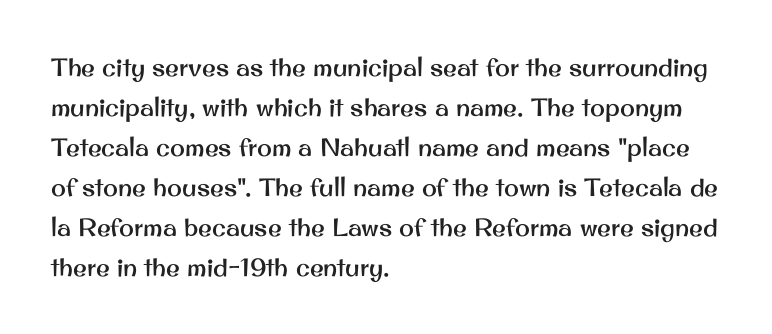
The image shows 25 px text type, upright; set left-aligned, normal line spacing (1.6x), normal letter spacing, not underlined.
